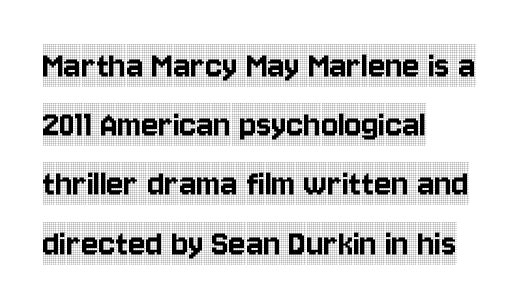
The image shows 40 px condensed serif type, upright; set left-aligned, normal line spacing (1.48x), normal letter spacing, not underlined; a large x-height.
